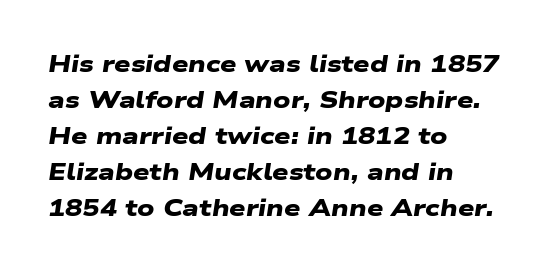
The setting favours the left margin, as ordinary paragraphs usually do. The rows are spaced the way most documents space them. The zone under the glyphs is completely vacant. Does extra space separate the letters? No, they use regular spacing.
